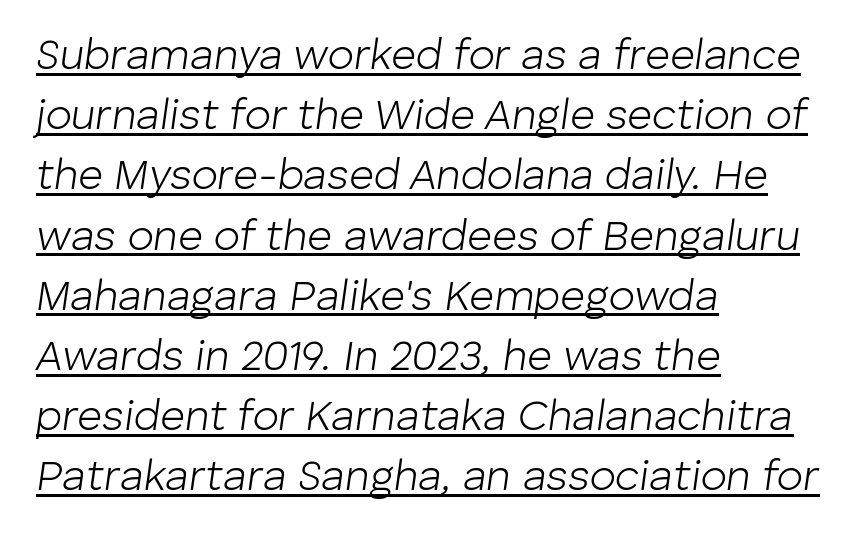
{"italic": "yes", "lean": "right", "slant_degrees": 8, "bold": "no", "weight": "light", "width": "normal", "stroke_contrast": "low", "x_height": "medium", "monospaced": "no", "underline": "yes", "align": "left", "line_spacing": "normal", "line_spacing_ratio": 1.4, "letter_spacing": "normal", "letter_spacing_em": 0.0, "glyph_px": 43}
